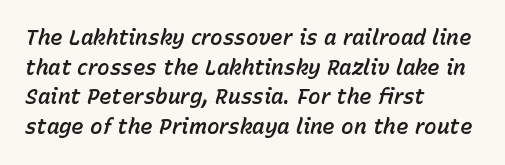
Q: Is the text italic (slanted)? A: Yes, it leans right by about 15 degrees.
Q: Is the text underlined? A: No.
Q: How is the paragraph aligned? A: Left-aligned.
Q: Is the spacing between letters normal or unusually wide? A: Normal.
Q: Is the spacing between lines tight, normal or loose? A: Normal.
